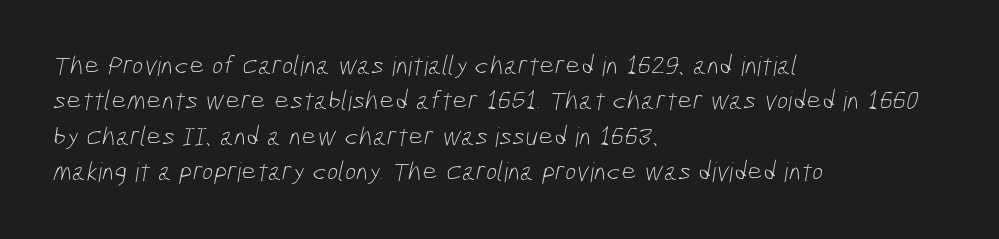
The image shows 27 px text type; set left-aligned, normal line spacing (1.31x), normal letter spacing, not underlined.
